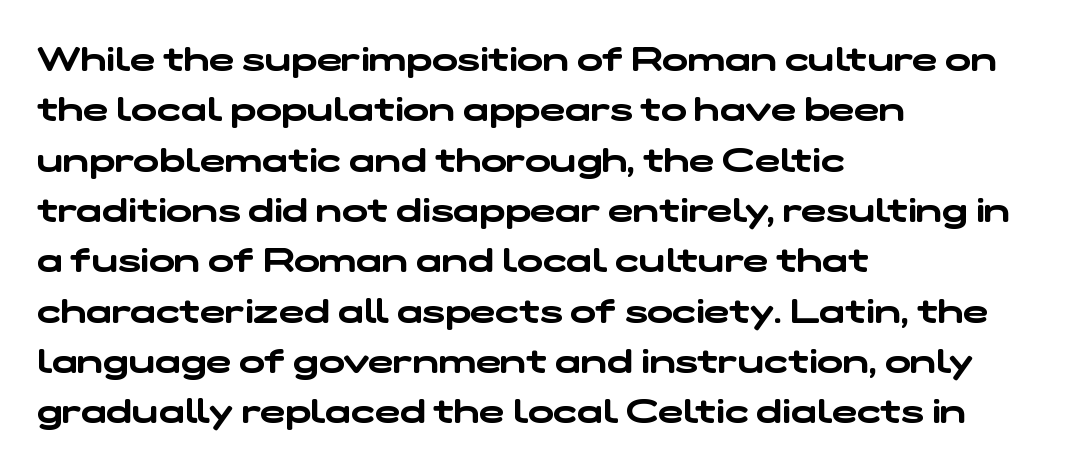
Q: Is the typeface a serif or a sans-serif typeface? A: Sans-serif.
Q: Is the text underlined? A: No.
Q: How is the paragraph aligned? A: Left-aligned.
Q: Is the spacing between letters normal or unusually wide? A: Normal.
Q: Is the spacing between lines tight, normal or loose? A: Normal.
Q: Width (condensed, normal, or wide)? A: Wide.
Q: Stroke contrast? A: Low.
Q: x-height? A: Medium.
Q: Monospaced? A: No.
